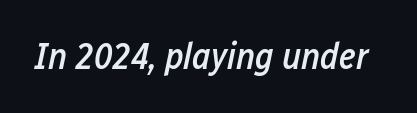
The image shows 37 px semibold, condensed type, italic (leaning right); set normal letter spacing, not underlined; low stroke contrast and a medium x-height.
